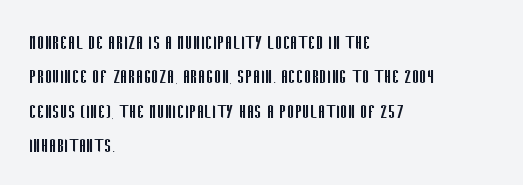
Q: Is the text bold? A: No.
Q: Is the text italic (slanted)? A: No, it is upright.
Q: Is the text underlined? A: No.
Q: How is the paragraph aligned? A: Left-aligned.
Q: Is the spacing between letters normal or unusually wide? A: Normal.
Q: Is the spacing between lines tight, normal or loose? A: Normal.
